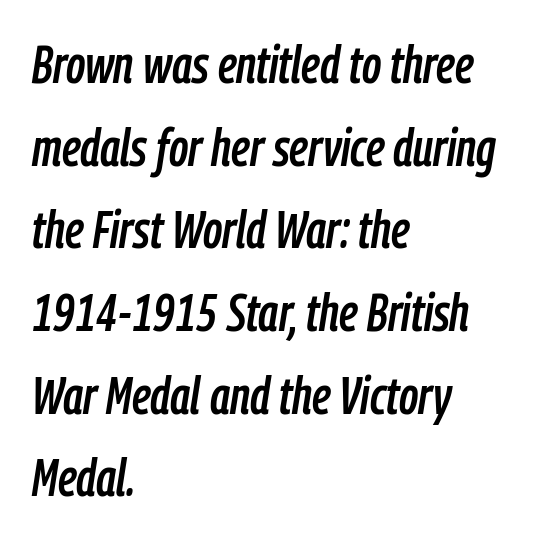
Q: Is the text italic (slanted)? A: Yes, it leans right by about 9 degrees.
Q: Is the text underlined? A: No.
Q: How is the paragraph aligned? A: Left-aligned.
Q: Is the spacing between letters normal or unusually wide? A: Normal.
Q: Is the spacing between lines tight, normal or loose? A: Normal.
Q: Width (condensed, normal, or wide)? A: Condensed.
Q: Stroke contrast? A: Low.
Q: x-height? A: Medium.
Q: Monospaced? A: No.
